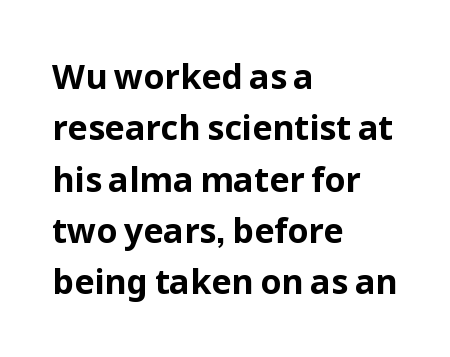
{"serif": "no", "italic": "no", "bold": "yes", "weight": "bold", "width": "normal", "stroke_contrast": "low", "x_height": "medium", "monospaced": "no", "underline": "no", "align": "left", "line_spacing": "normal", "line_spacing_ratio": 1.51, "letter_spacing": "normal", "letter_spacing_em": 0.0, "glyph_px": 34}
